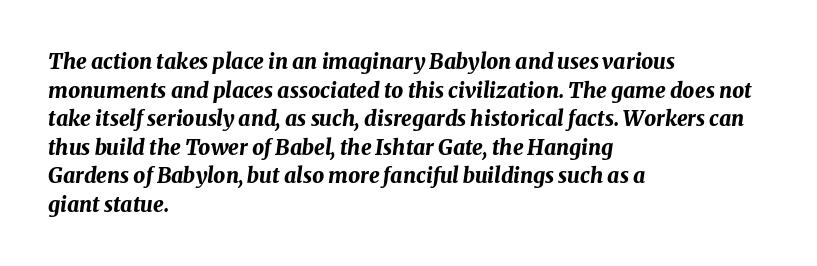
The image shows 21 px bold type, italic (leaning right); set left-aligned, normal line spacing (1.36x), normal letter spacing, not underlined.
